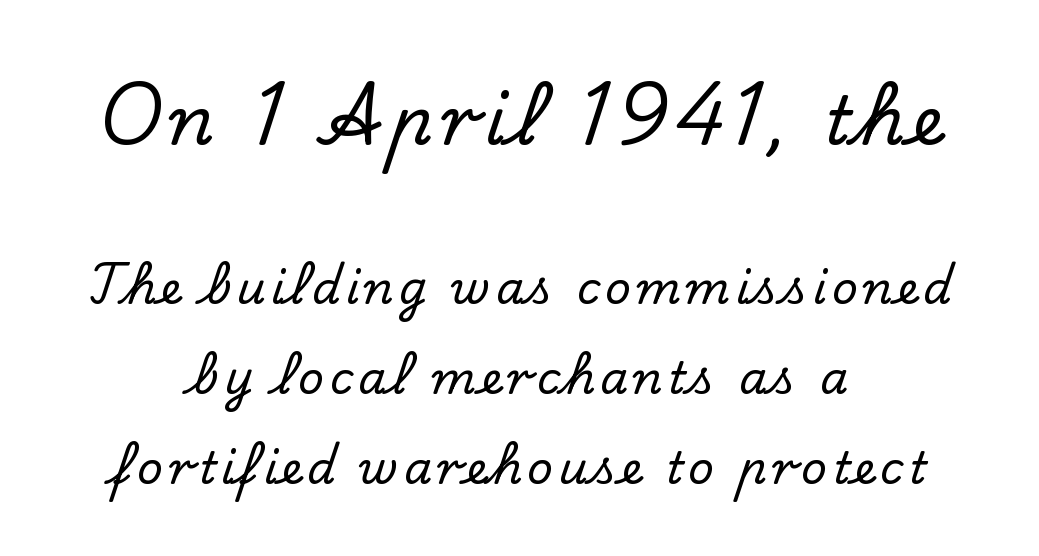
Underline: absent. You could not count columns in this text — the font is proportionally spaced. The text block is weighted toward neither margin, spreading evenly from the middle. The rendering shrinks the type as you move from the upper chunk to the lower.
